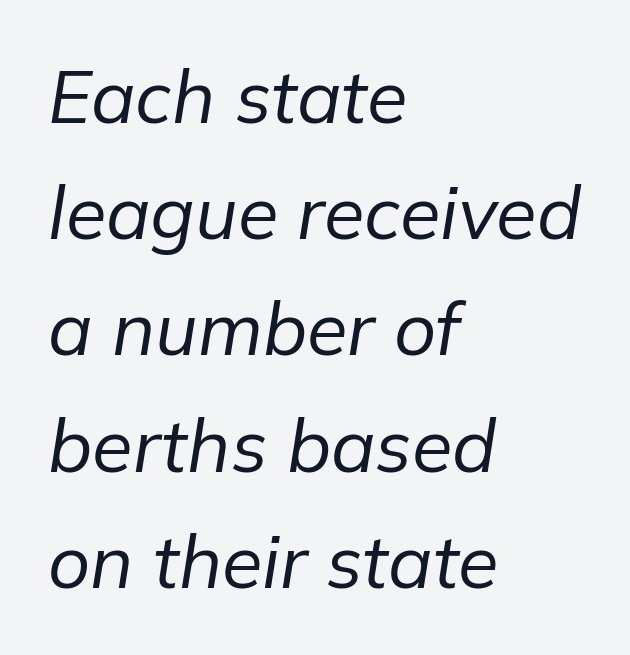
The image shows 74 px regular-weight type, italic (leaning right); set left-aligned, normal line spacing (1.57x), normal letter spacing, not underlined; low stroke contrast and a medium x-height.
